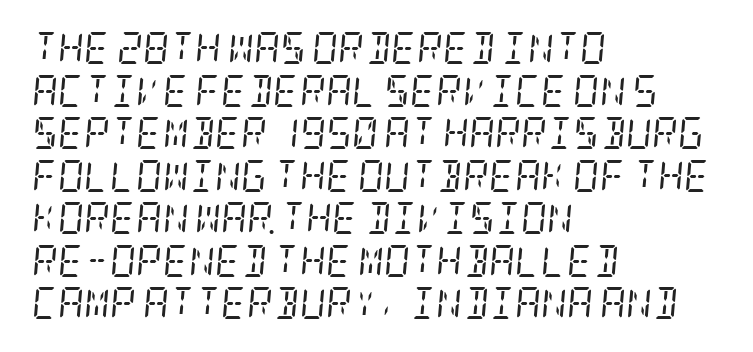
The image shows 32 px regular-weight, condensed serif type, italic (leaning right); set left-aligned, normal line spacing (1.33x), normal letter spacing, not underlined; low stroke contrast and a large x-height.
